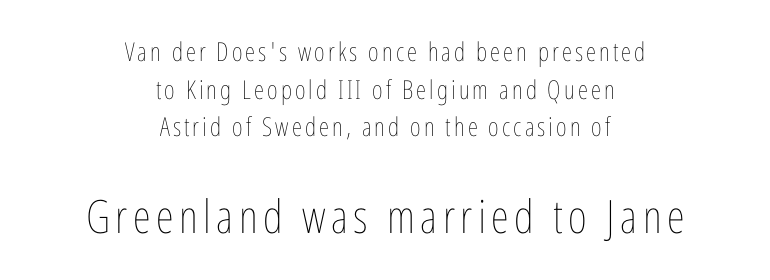
Ascenders rise straight up at ninety degrees. Neither beginnings nor endings align; midpoints do. Character widths vary here, with narrow letters taking less room than wide ones. Two sizes are in play, and the larger belongs to the second block. Each new line begins a customary step beneath the previous one. Unmarked baselines from the first word to the last.
